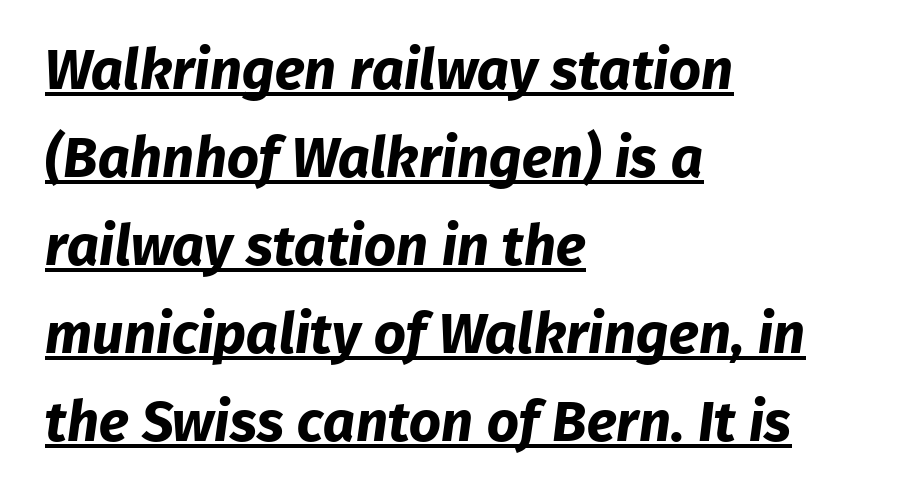
The image shows 56 px bold sans-serif type; set left-aligned, normal line spacing (1.57x), normal letter spacing, underlined; low stroke contrast and a medium x-height.
